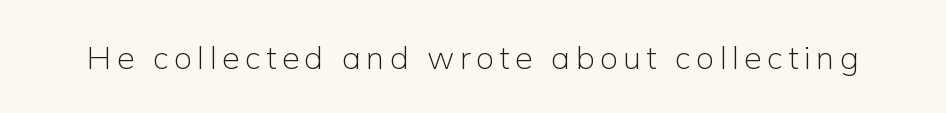
{"serif": "no", "italic": "no", "bold": "no", "weight": "light", "width": "normal", "stroke_contrast": "low", "x_height": "medium", "monospaced": "no", "underline": "no", "glyph_px": 32}
